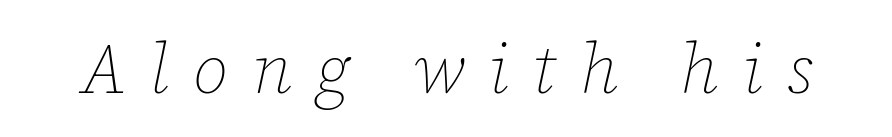
The image shows 70 px thin type, italic (leaning right); set unusually wide letter spacing (+0.34 em), not underlined; low stroke contrast and a medium x-height.
